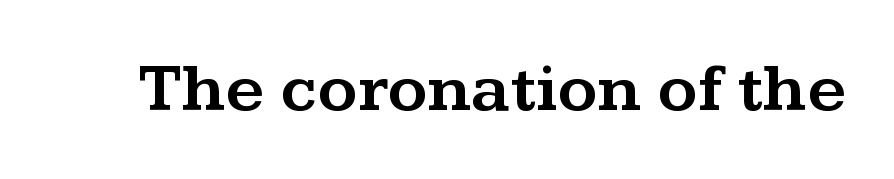
The specimen reads as upright at a glance. Yep, those are serifs on the letters. Descenders hang freely into open space. You could not count columns in this text — the font is proportionally spaced.
